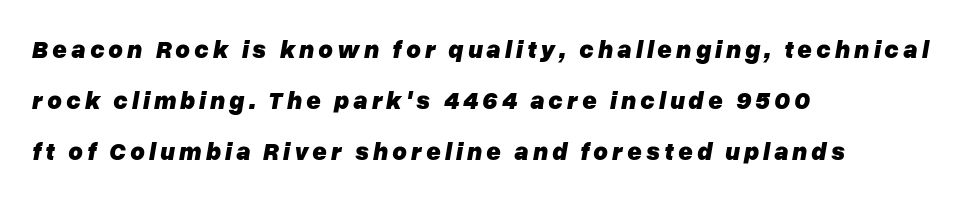
The image shows 25 px bold type, italic (leaning right); set left-aligned, loose line spacing (2.04x), not underlined.
